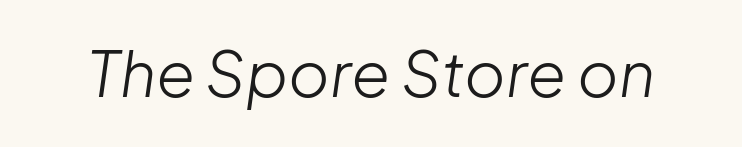
The image shows 63 px light type, italic (leaning right); set normal letter spacing, not underlined; low stroke contrast and a medium x-height.
